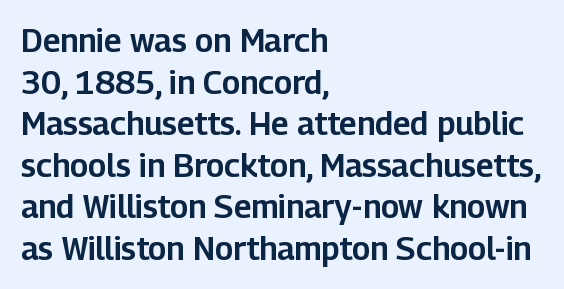
These lines were composed using upright roman letters. The horizontal fit of the characters is conventional and even. The rows are spaced the way most documents space them. Rule under the text: the space is simply empty. This sample has the flowing, uneven cadence of proportional lettering.
